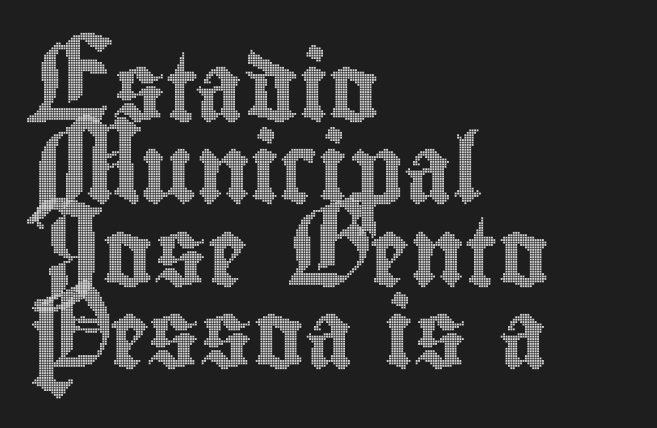
{"italic": "no", "width": "condensed", "x_height": "small", "monospaced": "no", "underline": "no", "align": "left", "line_spacing_ratio": 1.21, "letter_spacing": "normal", "letter_spacing_em": 0.0, "glyph_px": 68}
